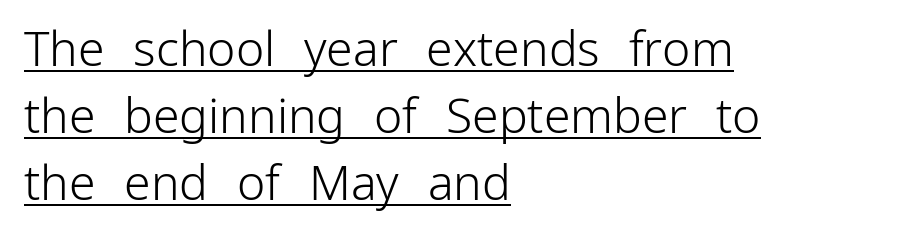
The image shows 48 px light sans-serif type, upright; set left-aligned, normal line spacing (1.4x), normal letter spacing, underlined; low stroke contrast and a medium x-height.
